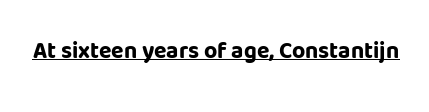
Q: Is the text bold? A: Yes.
Q: Is the text italic (slanted)? A: No, it is upright.
Q: Is the text underlined? A: Yes.
Q: Is the spacing between letters normal or unusually wide? A: Normal.
